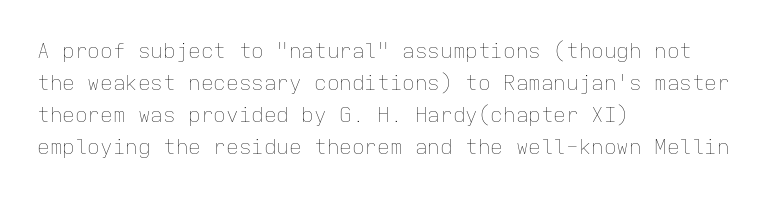
Vertical strokes here are truly vertical. The paragraph has a hard left edge and a soft right edge. The rendering uses a moderate line-height, typical for paragraphs. The cut favours lightness, reaching ordinary text weight at its darkest.
